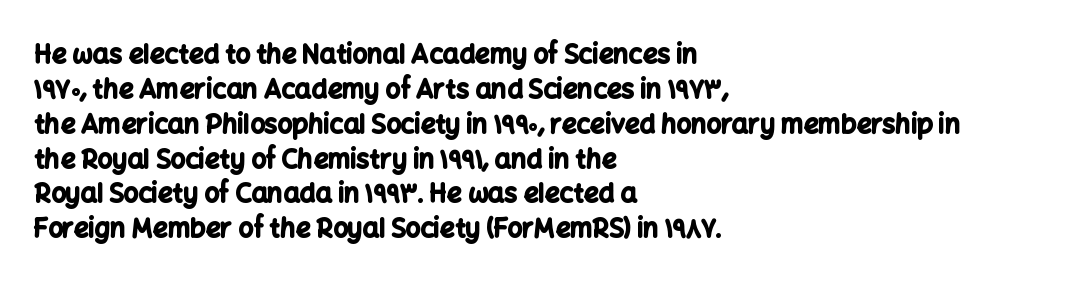
Q: Is the text bold? A: Yes.
Q: Is the text italic (slanted)? A: No, it is upright.
Q: Is the text underlined? A: No.
Q: How is the paragraph aligned? A: Left-aligned.
Q: Is the spacing between letters normal or unusually wide? A: Normal.
Q: Is the spacing between lines tight, normal or loose? A: Normal.
